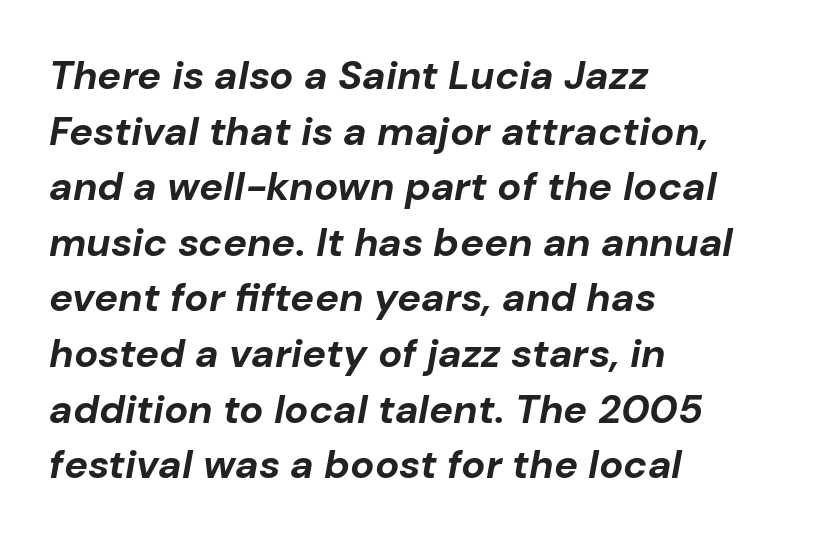
{"italic": "yes", "lean": "right", "slant_degrees": 10, "bold": "yes", "weight": "bold", "width": "normal", "stroke_contrast": "low", "x_height": "medium", "monospaced": "no", "underline": "no", "align": "left", "line_spacing": "normal", "line_spacing_ratio": 1.39, "letter_spacing": "normal", "letter_spacing_em": 0.0, "glyph_px": 40}
